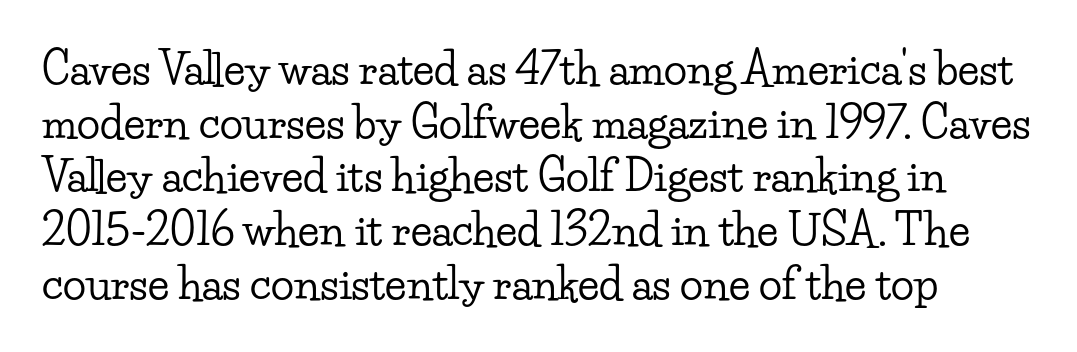
Italic? Not at all — the glyphs are vertical. Each new line begins a customary step beneath the previous one. A serif font was chosen for this passage. No extra tracking has been applied to these lines.
